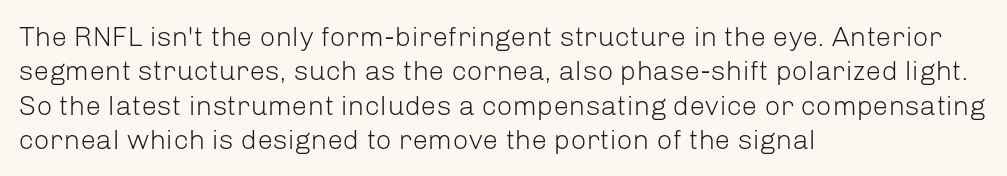
Q: Is the text bold? A: No.
Q: Is the text italic (slanted)? A: No, it is upright.
Q: Is the typeface a serif or a sans-serif typeface? A: Sans-serif.
Q: Is the text underlined? A: No.
Q: How is the paragraph aligned? A: Left-aligned.
Q: Is the spacing between letters normal or unusually wide? A: Normal.
Q: Width (condensed, normal, or wide)? A: Normal.
Q: Stroke contrast? A: Low.
Q: x-height? A: Medium.
Q: Monospaced? A: No.
